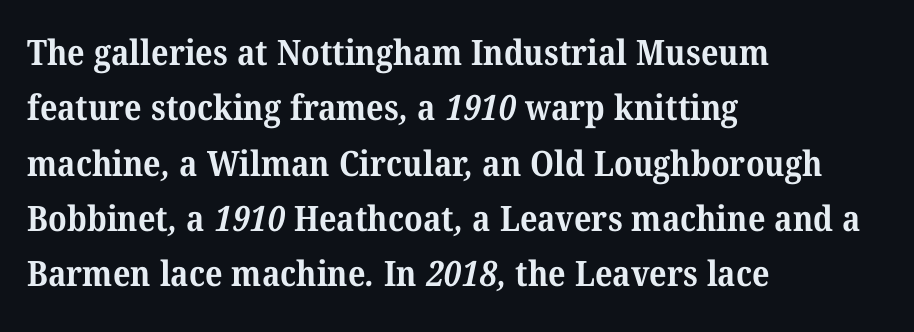
Old-style or modern, the face here clearly has serifs. The rendering uses a moderate line-height, typical for paragraphs. Notice how thick the strokes are: this is what a full bold looks like. This rendering leaves character spacing at its baseline value. The setting favours the left margin, as ordinary paragraphs usually do. You could not count columns in this text — the font is proportionally spaced.
